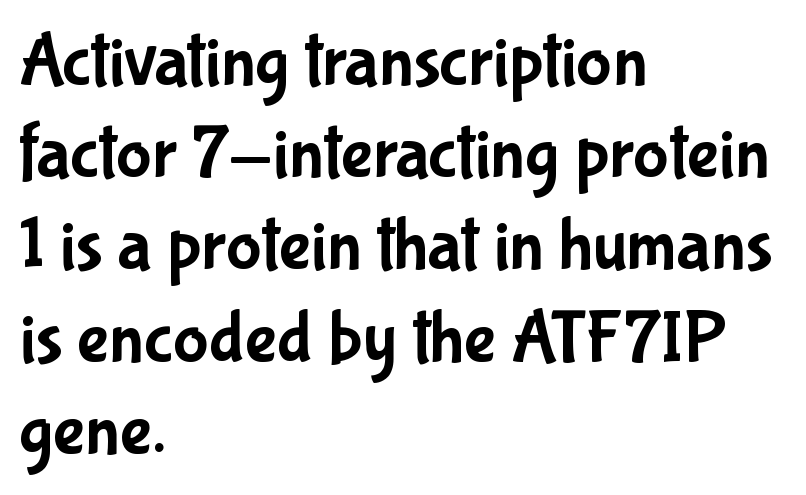
The image shows 75 px condensed sans-serif type, upright; set left-aligned, line spacing 1.23x, normal letter spacing, not underlined; low stroke contrast and a medium x-height.
